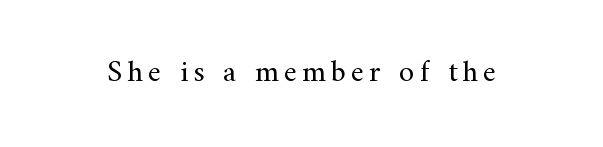
Notice how the stems are strictly vertical — no italics here. The face looks like a standard text weight, possibly lighter. Clear beneath every line of the passage. The type family on display is of the serif kind. The face used here is proportionally spaced, like ordinary book or web type.
